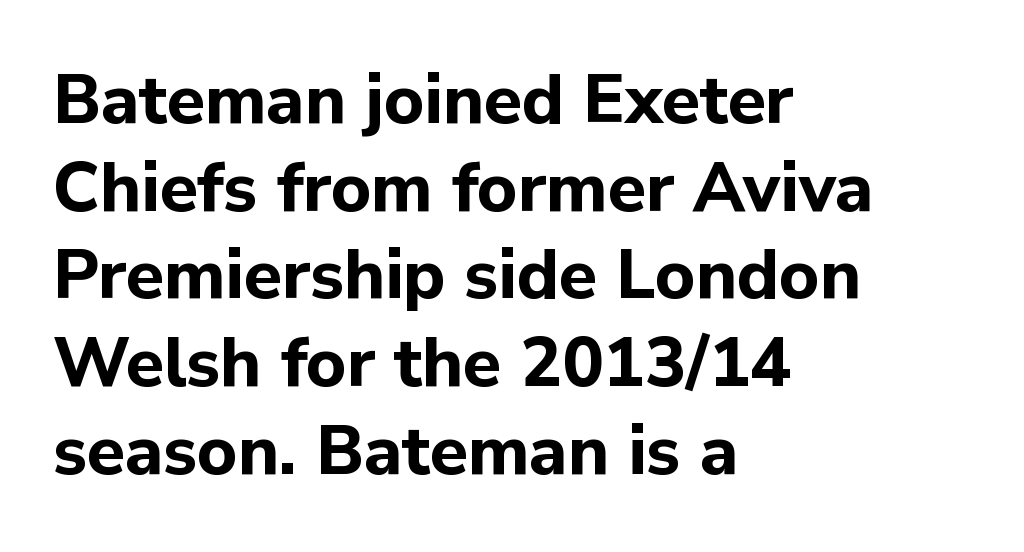
Q: Is the text bold? A: Yes.
Q: Is the text italic (slanted)? A: No, it is upright.
Q: Is the typeface a serif or a sans-serif typeface? A: Sans-serif.
Q: Is the text underlined? A: No.
Q: How is the paragraph aligned? A: Left-aligned.
Q: Is the spacing between letters normal or unusually wide? A: Normal.
Q: Is the spacing between lines tight, normal or loose? A: Normal.
Q: Width (condensed, normal, or wide)? A: Normal.
Q: Stroke contrast? A: Low.
Q: x-height? A: Medium.
Q: Monospaced? A: No.
